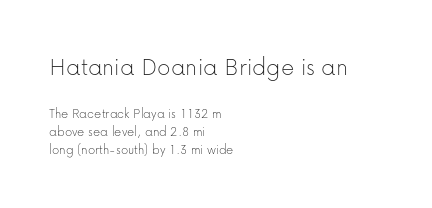
Q: Is the text bold? A: No.
Q: Is the text italic (slanted)? A: No, it is upright.
Q: Is the text underlined? A: No.
Q: How is the paragraph aligned? A: Left-aligned.
Q: Is the spacing between letters normal or unusually wide? A: Normal.
Q: Is the spacing between lines tight, normal or loose? A: Normal.
Q: Which block of text is set in a larger size, the first (top) or the second (bottom)? A: The first (top) one.
